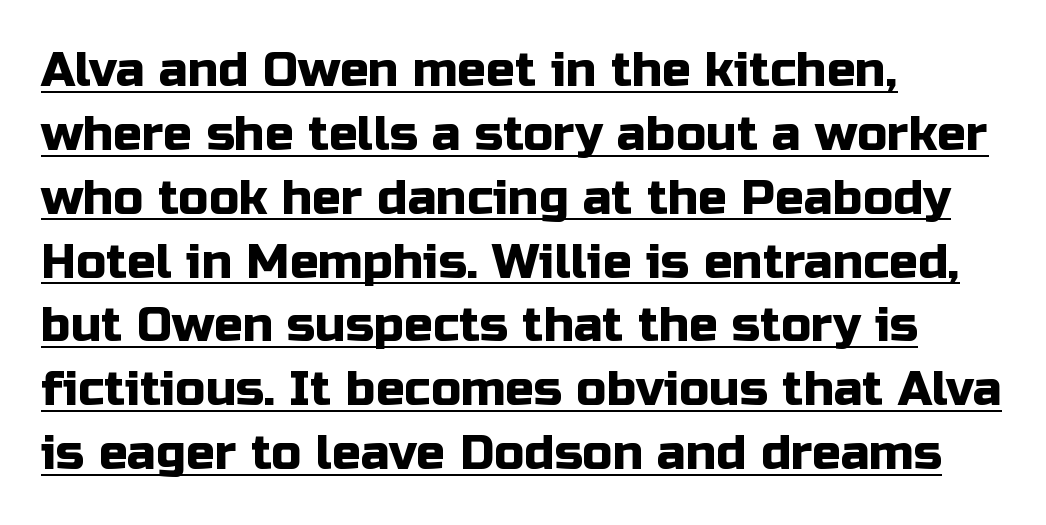
The image shows 48 px sans-serif type, upright; set left-aligned, normal line spacing (1.33x), normal letter spacing, underlined; low stroke contrast and a medium x-height.
